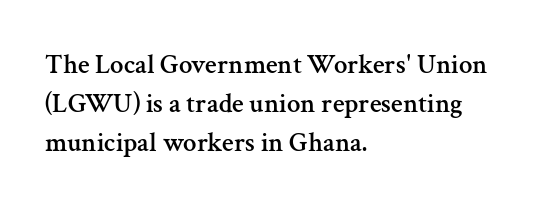
Q: Is the text italic (slanted)? A: No, it is upright.
Q: Is the text underlined? A: No.
Q: How is the paragraph aligned? A: Left-aligned.
Q: Is the spacing between letters normal or unusually wide? A: Normal.
Q: Is the spacing between lines tight, normal or loose? A: Normal.
